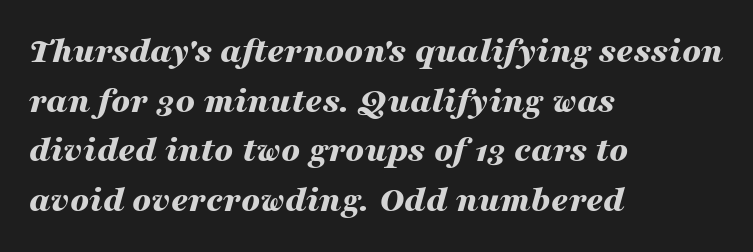
{"italic": "yes", "lean": "right", "slant_degrees": 16, "bold": "yes", "weight": "bold", "width": "wide", "stroke_contrast": "medium", "x_height": "medium", "monospaced": "no", "underline": "no", "align": "left", "line_spacing": "normal", "line_spacing_ratio": 1.34, "letter_spacing": "normal", "letter_spacing_em": 0.0, "glyph_px": 37}
